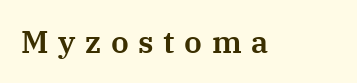
Q: Is the text italic (slanted)? A: No, it is upright.
Q: Is the typeface a serif or a sans-serif typeface? A: Serif.
Q: Is the text underlined? A: No.
Q: Is the spacing between letters normal or unusually wide? A: Unusually wide.
Q: Width (condensed, normal, or wide)? A: Normal.
Q: Stroke contrast? A: Medium.
Q: x-height? A: Medium.
Q: Monospaced? A: No.
